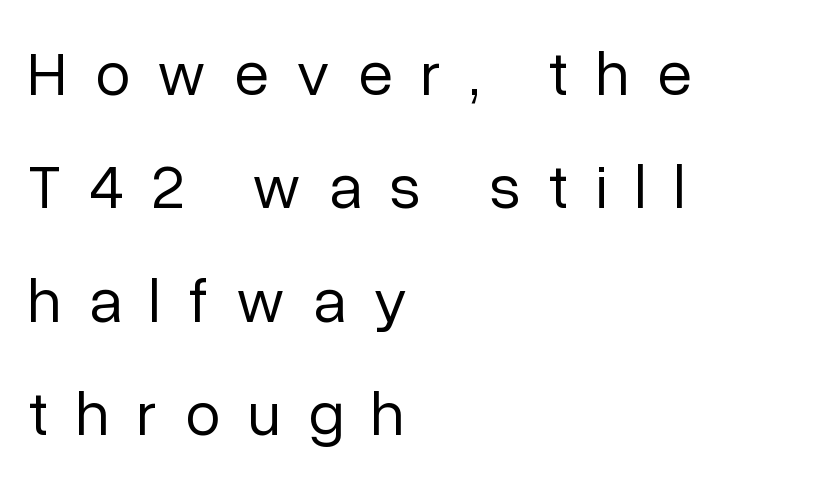
Q: Is the text bold? A: No.
Q: Is the text italic (slanted)? A: No, it is upright.
Q: Is the typeface a serif or a sans-serif typeface? A: Sans-serif.
Q: Is the text underlined? A: No.
Q: How is the paragraph aligned? A: Left-aligned.
Q: Is the spacing between letters normal or unusually wide? A: Unusually wide.
Q: Width (condensed, normal, or wide)? A: Normal.
Q: Stroke contrast? A: Low.
Q: x-height? A: Medium.
Q: Monospaced? A: No.
